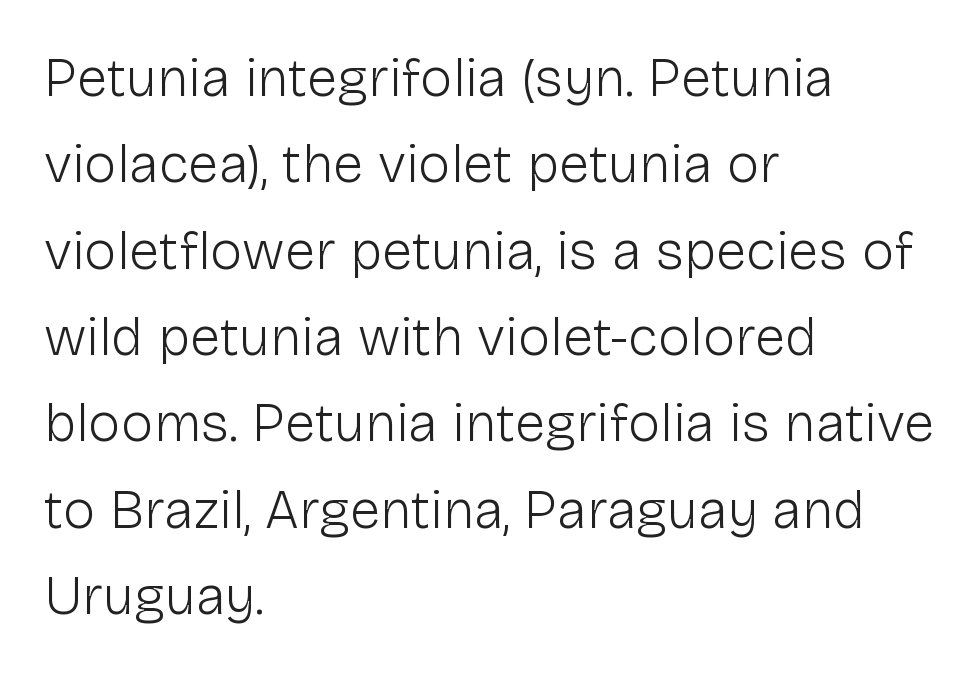
{"serif": "no", "italic": "no", "bold": "no", "weight": "light", "width": "normal", "stroke_contrast": "low", "x_height": "medium", "monospaced": "no", "underline": "no", "align": "left", "line_spacing": "normal", "line_spacing_ratio": 1.57, "letter_spacing": "normal", "letter_spacing_em": 0.0, "glyph_px": 55}
